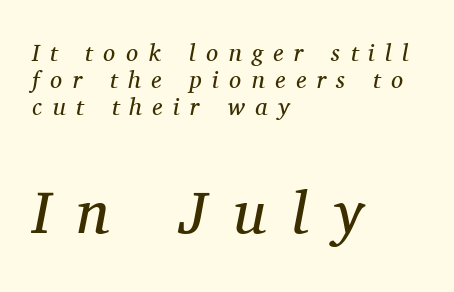
Q: Is the text bold? A: No.
Q: Is the text italic (slanted)? A: Yes, it leans right by about 11 degrees.
Q: Is the typeface a serif or a sans-serif typeface? A: Serif.
Q: Is the text underlined? A: No.
Q: How is the paragraph aligned? A: Left-aligned.
Q: Is the spacing between letters normal or unusually wide? A: Unusually wide.
Q: Is the spacing between lines tight, normal or loose? A: Tight.
Q: Which block of text is set in a larger size, the first (top) or the second (bottom)? A: The second (bottom) one.
Q: Width (condensed, normal, or wide)? A: Normal.
Q: Stroke contrast? A: Medium.
Q: x-height? A: Medium.
Q: Monospaced? A: No.
